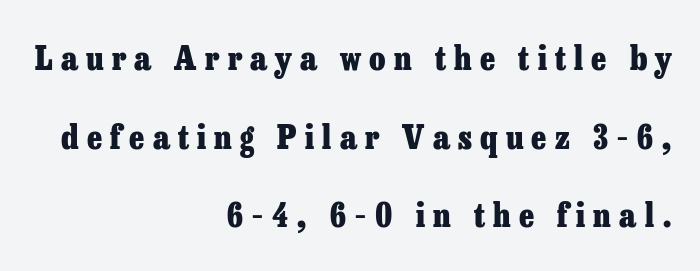
The image shows 33 px heavy serif type, upright; set right-aligned, loose line spacing (2.38x), unusually wide letter spacing (+0.25 em), not underlined; low stroke contrast and a medium x-height.
